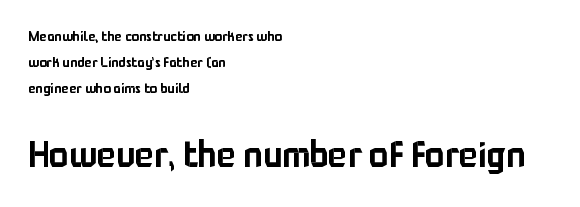
The image shows 36 px sans-serif type, upright; set left-aligned, line spacing 1.85x, normal letter spacing, not underlined; the second (bottom) block is 2.57x larger; low stroke contrast and a medium x-height.
